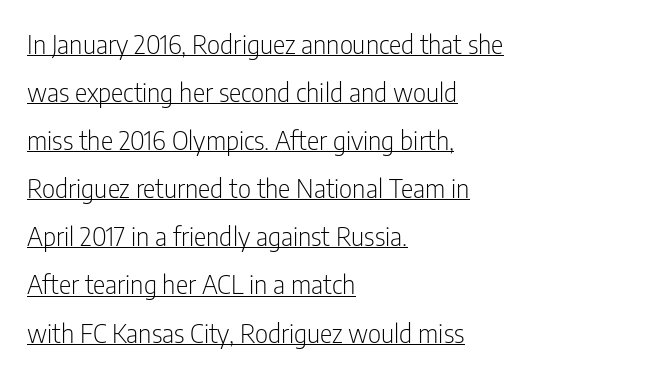
Q: Is the text bold? A: No.
Q: Is the text italic (slanted)? A: No, it is upright.
Q: Is the text underlined? A: Yes.
Q: How is the paragraph aligned? A: Left-aligned.
Q: Is the spacing between letters normal or unusually wide? A: Normal.
